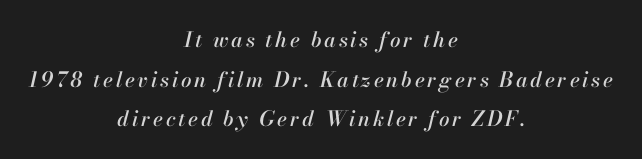
The letters are slanted; this is an italic face. Check the space under the baseline: it is left empty. Reading down the block, each line starts at a different indent, mirrored at its end.
